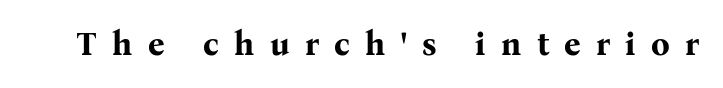
Q: Is the text bold? A: Yes.
Q: Is the text italic (slanted)? A: No, it is upright.
Q: Is the typeface a serif or a sans-serif typeface? A: Serif.
Q: Is the text underlined? A: No.
Q: Is the spacing between letters normal or unusually wide? A: Unusually wide.
Q: Width (condensed, normal, or wide)? A: Normal.
Q: Stroke contrast? A: Medium.
Q: x-height? A: Medium.
Q: Monospaced? A: No.
